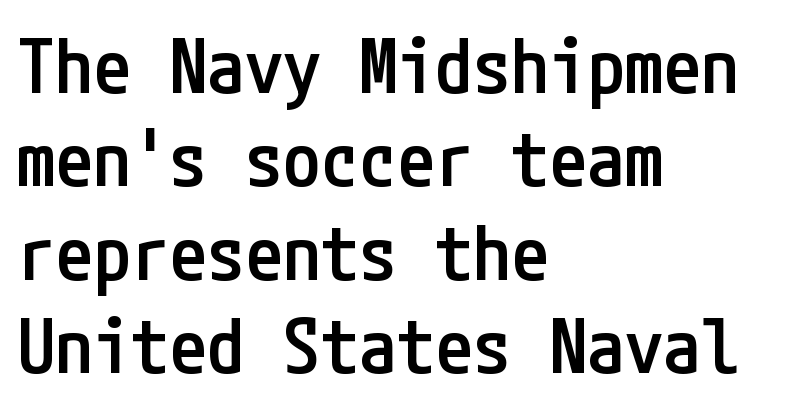
Q: Is the text bold? A: Semi-bold.
Q: Is the text italic (slanted)? A: No, it is upright.
Q: Is the typeface a serif or a sans-serif typeface? A: Sans-serif.
Q: Is the text underlined? A: No.
Q: How is the paragraph aligned? A: Left-aligned.
Q: Is the spacing between letters normal or unusually wide? A: Normal.
Q: Width (condensed, normal, or wide)? A: Condensed.
Q: Stroke contrast? A: Low.
Q: x-height? A: Medium.
